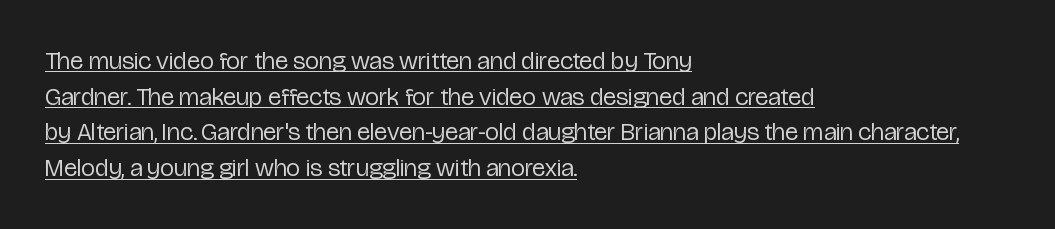
{"italic": "no", "bold": "no", "underline": "yes", "align": "left", "line_spacing": "normal", "line_spacing_ratio": 1.43, "letter_spacing": "normal", "letter_spacing_em": 0.0, "glyph_px": 25}
